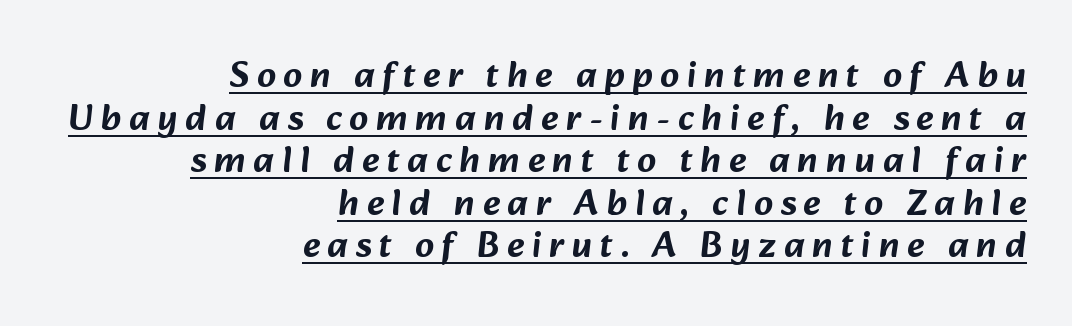
Q: Is the typeface a serif or a sans-serif typeface? A: Sans-serif.
Q: Is the text underlined? A: Yes.
Q: How is the paragraph aligned? A: Right-aligned.
Q: Is the spacing between letters normal or unusually wide? A: Unusually wide.
Q: Is the spacing between lines tight, normal or loose? A: Tight.
Q: Width (condensed, normal, or wide)? A: Normal.
Q: Stroke contrast? A: Low.
Q: x-height? A: Medium.
Q: Monospaced? A: No.
